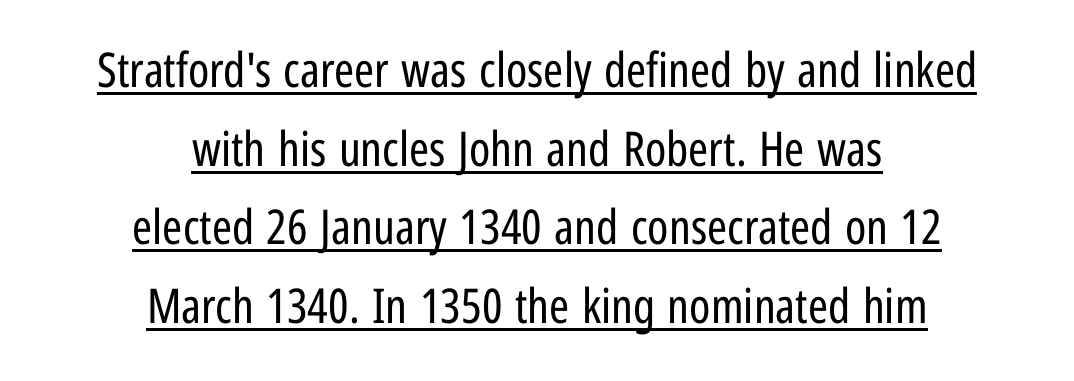
Unbolded letterforms with no extra heft. Unlike italic type, these characters show no tilt at all. Horizontally, the lines are justified to the midpoint only. Reading down the column, the eye jumps a familiar distance to each next line. Do the characters align in a grid? No, the font is proportional.
